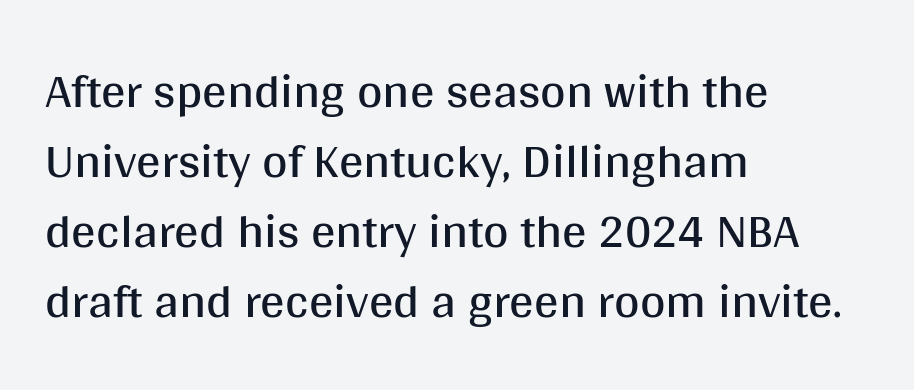
{"serif": "no", "italic": "no", "bold": "no", "weight": "regular", "width": "normal", "stroke_contrast": "medium", "x_height": "large", "monospaced": "no", "underline": "no", "align": "left", "line_spacing": "normal", "line_spacing_ratio": 1.43, "letter_spacing": "normal", "letter_spacing_em": 0.0, "glyph_px": 49}
